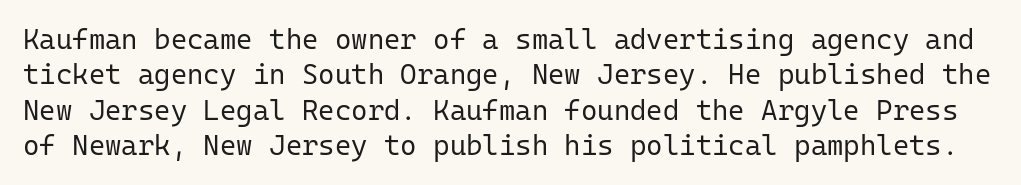
{"serif": "no", "italic": "no", "bold": "no", "weight": "regular", "width": "normal", "stroke_contrast": "low", "x_height": "medium", "monospaced": "yes", "underline": "no", "line_spacing": "normal", "line_spacing_ratio": 1.26, "letter_spacing": "normal", "letter_spacing_em": 0.0, "glyph_px": 28}
